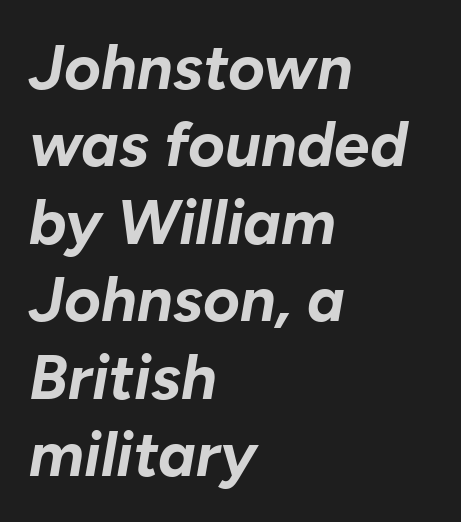
{"italic": "yes", "lean": "right", "slant_degrees": 10, "bold": "yes", "weight": "bold", "width": "normal", "stroke_contrast": "low", "x_height": "medium", "monospaced": "no", "underline": "no", "align": "left", "line_spacing_ratio": 1.23, "letter_spacing": "normal", "letter_spacing_em": 0.0, "glyph_px": 63}
